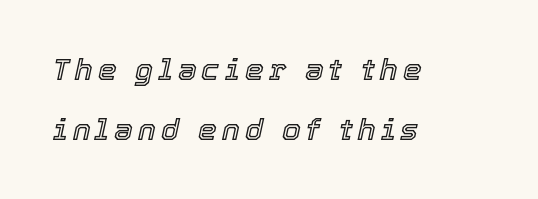
The specimen reads as italic at a glance. Plain, unruled lines of type. You could fit nearly another row in the gap between these rows. The letters advance in unequal steps, a hallmark of proportional type.
